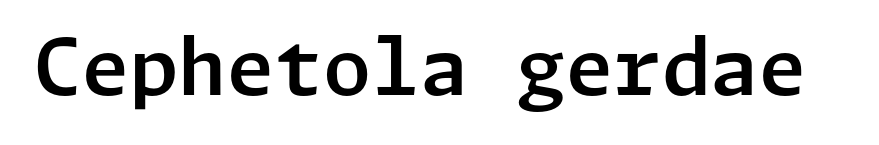
The image shows 78 px sans-serif type, upright; set normal letter spacing, not underlined; low stroke contrast and a medium x-height.
